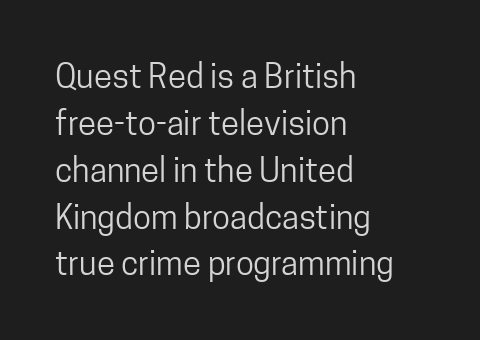
{"serif": "no", "italic": "no", "bold": "no", "weight": "regular", "width": "condensed", "stroke_contrast": "low", "x_height": "medium", "monospaced": "no", "underline": "no", "align": "left", "line_spacing": "normal", "line_spacing_ratio": 1.42, "letter_spacing": "normal", "letter_spacing_em": 0.0, "glyph_px": 33}
